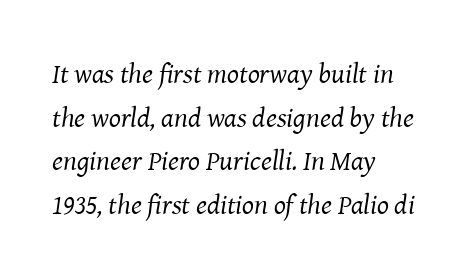
The letters look calm and open, with moderate or lighter stems. Descenders hang freely into open space. Notice how descenders clear the ascenders below comfortably — that's standard leading. Standard letterfit; no display-style spreading of the glyphs.
